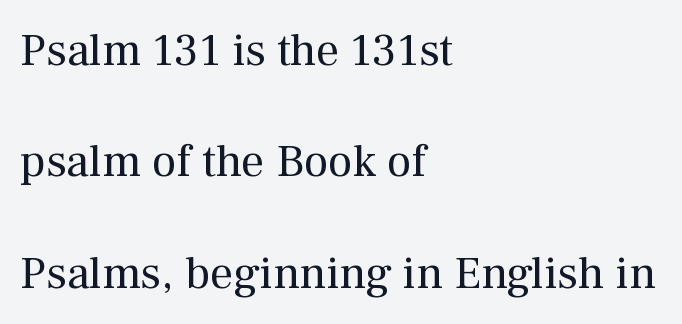
No word sits above an underline. This sample is left-justified, so line endings fall wherever the words run out. I'd call this a serif setting — the letters wear small feet. A quiet, ordinary-to-light weight characterises the typeface. This block would shrink considerably if given ordinary leading; it's expanded now. Quick note: not italic, upright.
